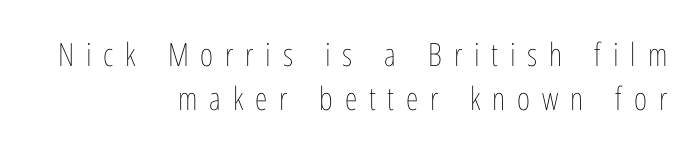
The image shows 32 px thin, condensed type, upright; set right-aligned, normal line spacing (1.38x), unusually wide letter spacing (+0.37 em), not underlined; low stroke contrast and a medium x-height.
